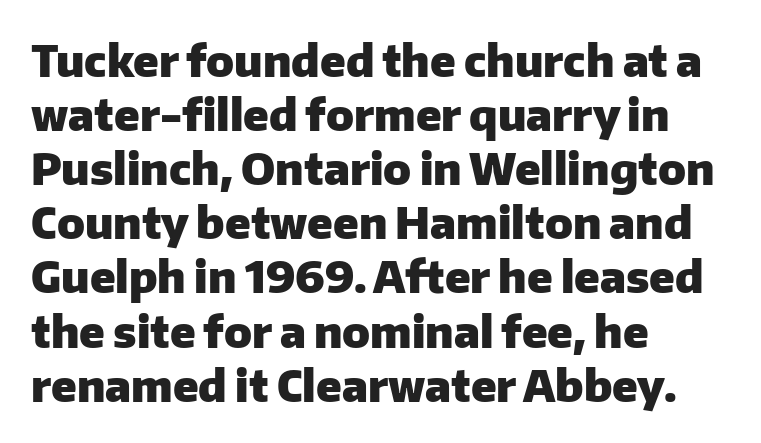
The image shows 44 px heavy sans-serif type, upright; set left-aligned, line spacing 1.23x, normal letter spacing, not underlined; low stroke contrast and a medium x-height.
